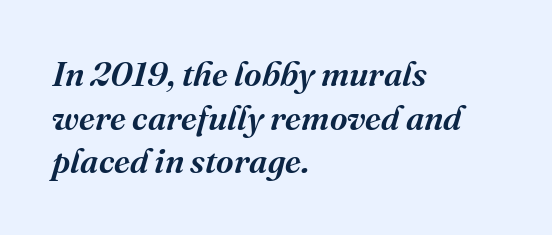
Q: Is the text bold? A: Semi-bold.
Q: Is the text italic (slanted)? A: Yes, it leans right by about 16 degrees.
Q: Is the typeface a serif or a sans-serif typeface? A: Serif.
Q: Is the text underlined? A: No.
Q: How is the paragraph aligned? A: Left-aligned.
Q: Is the spacing between letters normal or unusually wide? A: Normal.
Q: Is the spacing between lines tight, normal or loose? A: Normal.
Q: Width (condensed, normal, or wide)? A: Normal.
Q: Stroke contrast? A: Medium.
Q: x-height? A: Medium.
Q: Monospaced? A: No.
